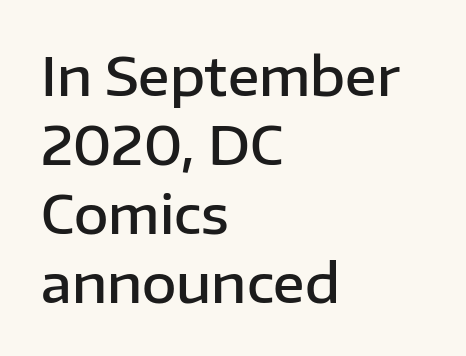
Q: Is the text bold? A: Semi-bold.
Q: Is the text italic (slanted)? A: No, it is upright.
Q: Is the typeface a serif or a sans-serif typeface? A: Sans-serif.
Q: Is the text underlined? A: No.
Q: How is the paragraph aligned? A: Left-aligned.
Q: Is the spacing between letters normal or unusually wide? A: Normal.
Q: Is the spacing between lines tight, normal or loose? A: Normal.
Q: Width (condensed, normal, or wide)? A: Normal.
Q: Stroke contrast? A: Low.
Q: x-height? A: Medium.
Q: Monospaced? A: No.
